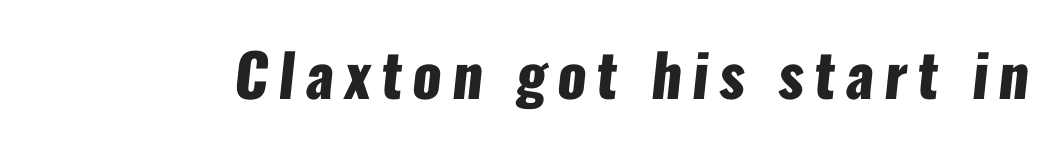
Q: Is the text bold? A: Yes.
Q: Is the typeface a serif or a sans-serif typeface? A: Sans-serif.
Q: Is the text underlined? A: No.
Q: Width (condensed, normal, or wide)? A: Condensed.
Q: Stroke contrast? A: Low.
Q: x-height? A: Medium.
Q: Monospaced? A: No.
